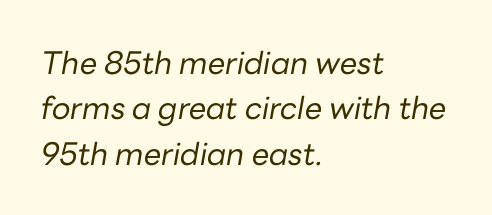
{"italic": "yes", "lean": "right", "slant_degrees": 10, "bold": "no", "weight": "regular", "width": "normal", "stroke_contrast": "low", "x_height": "medium", "monospaced": "no", "underline": "no", "align": "left", "line_spacing": "normal", "line_spacing_ratio": 1.46, "letter_spacing": "normal", "letter_spacing_em": 0.0, "glyph_px": 31}
